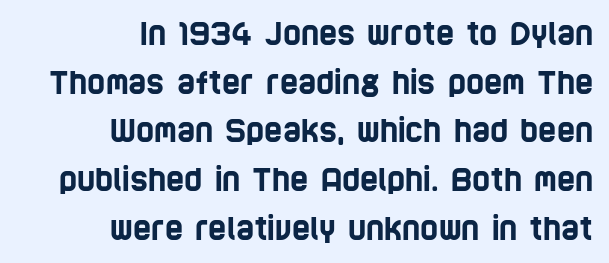
Q: Is the typeface a serif or a sans-serif typeface? A: Sans-serif.
Q: Is the text underlined? A: No.
Q: How is the paragraph aligned? A: Right-aligned.
Q: Is the spacing between letters normal or unusually wide? A: Normal.
Q: Is the spacing between lines tight, normal or loose? A: Normal.
Q: Width (condensed, normal, or wide)? A: Condensed.
Q: Stroke contrast? A: Low.
Q: x-height? A: Large.
Q: Monospaced? A: No.
